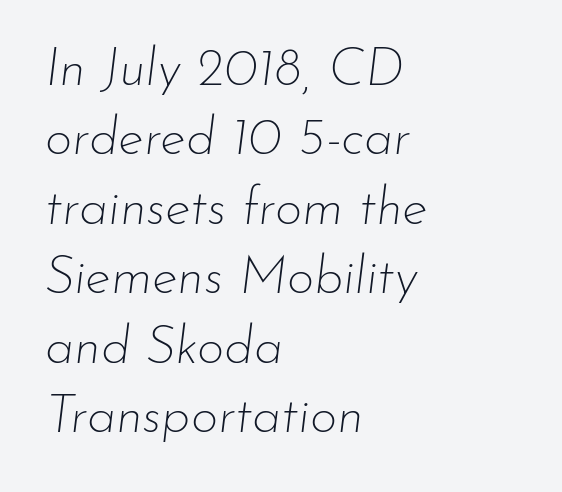
Q: Is the text bold? A: No.
Q: Is the text italic (slanted)? A: Yes, it leans right by about 7 degrees.
Q: Is the text underlined? A: No.
Q: How is the paragraph aligned? A: Left-aligned.
Q: Is the spacing between letters normal or unusually wide? A: Normal.
Q: Is the spacing between lines tight, normal or loose? A: Normal.
Q: Width (condensed, normal, or wide)? A: Normal.
Q: Stroke contrast? A: Low.
Q: x-height? A: Small.
Q: Monospaced? A: No.
